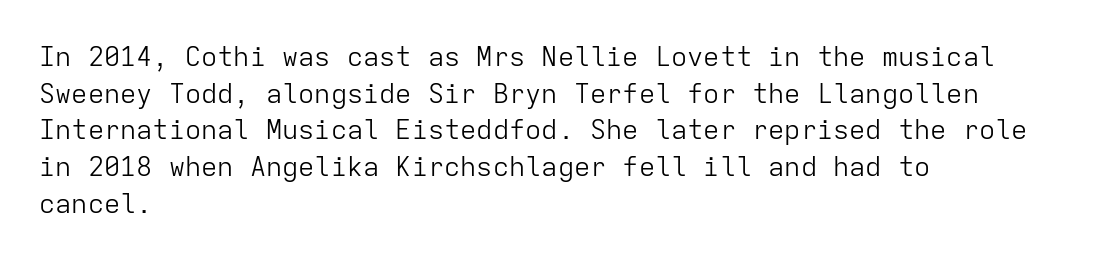
Reading down the block, your eye returns to a fixed left position each line. Do the letters lean? They stand straight. The strip under each line holds only bare page. Bold? No — there's no thickening of the strokes. Line spacing here is normal. Glyph-to-glyph distance matches everyday printed text.
